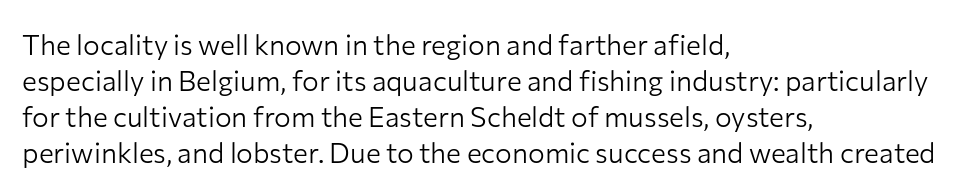
A sans-serif font was chosen for this passage. Underline: absent. Think of a printed novel: that variable character pitch is what you see here. The typography opts for an upright posture over an oblique one. One glance says typical: line gaps are just what's usual. The typeface has the unassuming heft of standard copy or less.
